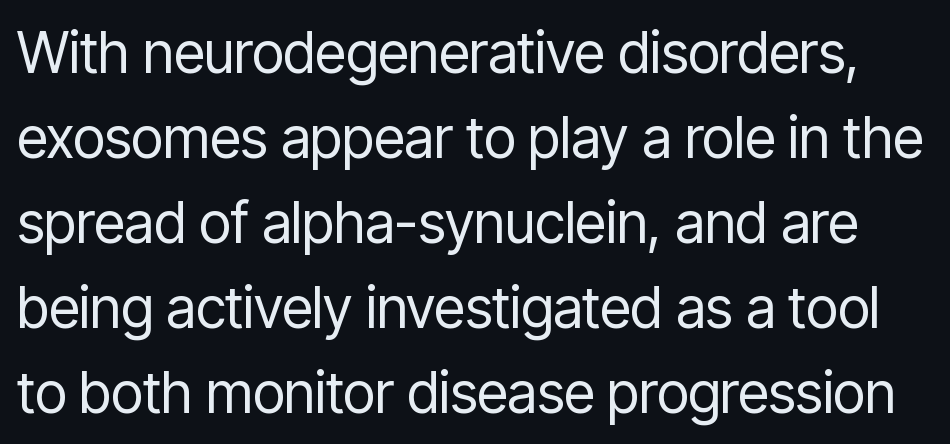
Every character sits straight up, as roman type does. Tracking here is standard; glyphs follow each other at the usual distance. A typesetter would label this face a sans. Vertical stems look standard width or narrower in stroke. Proportional: the letters do not fall into vertical columns.
